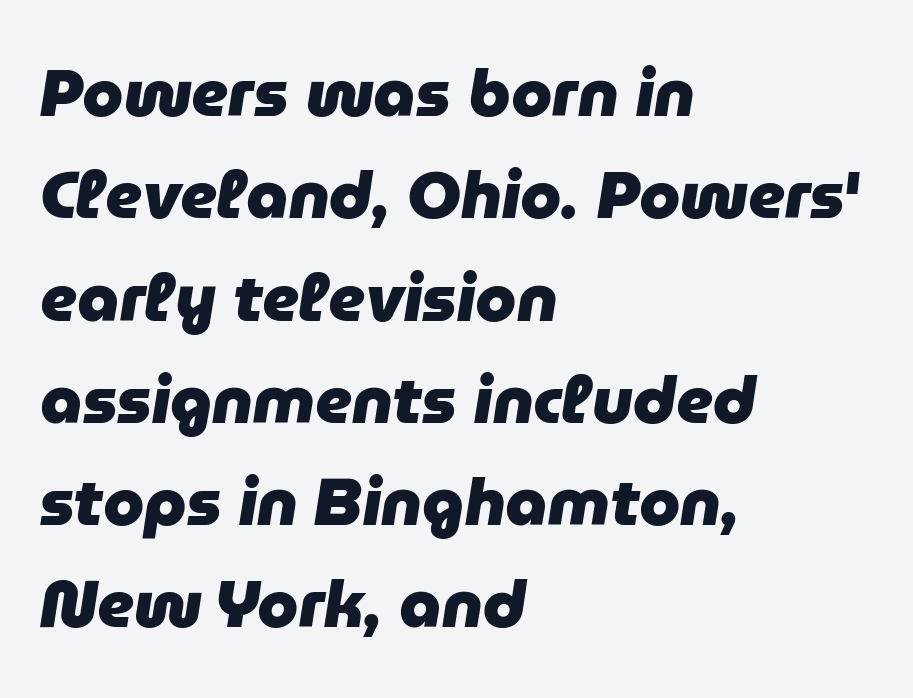
The image shows 66 px heavy type, italic (leaning right); set left-aligned, normal line spacing (1.55x), normal letter spacing, not underlined; low stroke contrast and a medium x-height.
